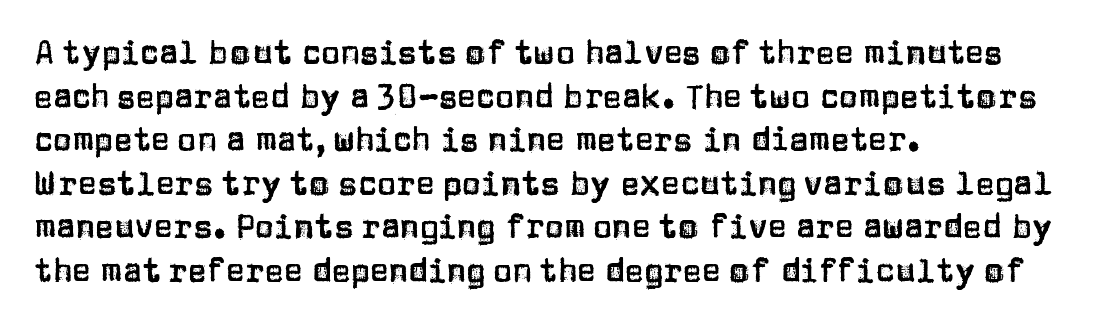
Q: Is the text italic (slanted)? A: No, it is upright.
Q: Is the typeface a serif or a sans-serif typeface? A: Sans-serif.
Q: Is the text underlined? A: No.
Q: How is the paragraph aligned? A: Left-aligned.
Q: Is the spacing between letters normal or unusually wide? A: Normal.
Q: Is the spacing between lines tight, normal or loose? A: Normal.
Q: Width (condensed, normal, or wide)? A: Normal.
Q: Stroke contrast? A: Low.
Q: x-height? A: Large.
Q: Monospaced? A: No.
